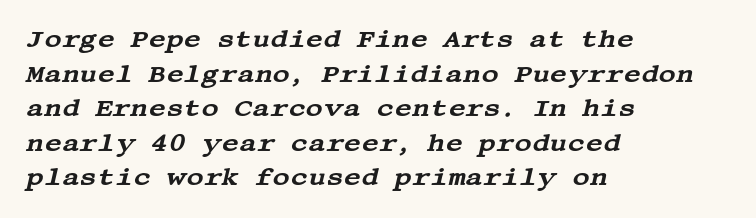
The typography opts for an oblique posture over an upright one. This rendering leaves character spacing at its baseline value. In terms of leading, this rendering sits right in the middle. Line starts are locked; line ends wander. The strip under each line holds only bare page.
